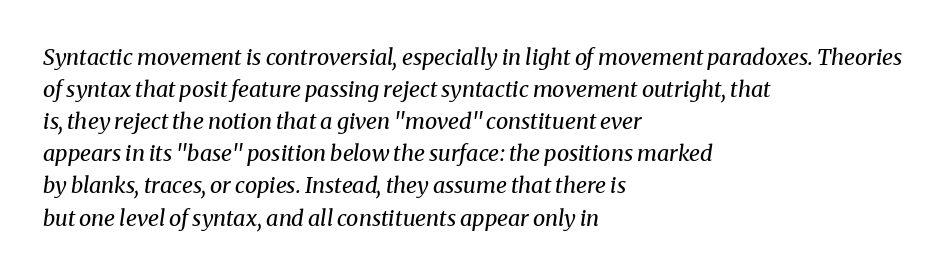
The image shows 22 px text type, italic (leaning right); set left-aligned, normal line spacing (1.46x), normal letter spacing, not underlined.
